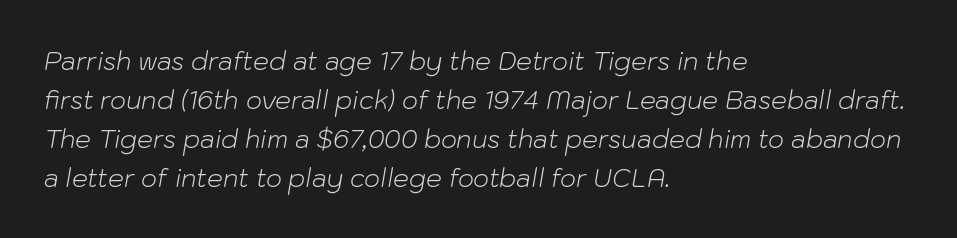
A clean baseline with only descenders dipping below it. Slant detected: the letters are inclined. The setting favours the left margin, as ordinary paragraphs usually do. How are the letters spaced? Ordinarily, with no added tracking. The passage shown is not bold in any degree.
